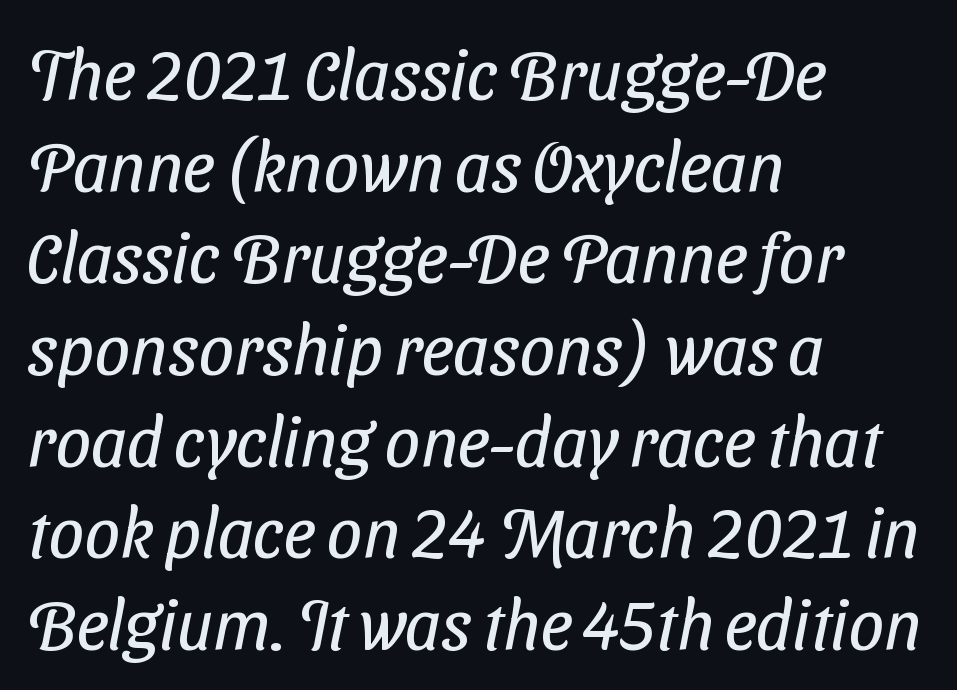
{"serif": "no", "bold": "no", "weight": "regular", "width": "condensed", "stroke_contrast": "low", "x_height": "medium", "monospaced": "no", "underline": "no", "align": "left", "line_spacing": "normal", "line_spacing_ratio": 1.31, "letter_spacing": "normal", "letter_spacing_em": 0.0, "glyph_px": 70}
